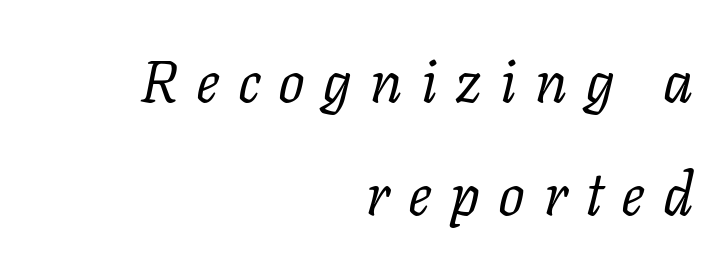
The image shows 59 px regular-weight serif type, italic (leaning right); set right-aligned, loose line spacing (1.91x), unusually wide letter spacing (+0.31 em), not underlined; low stroke contrast and a medium x-height.
